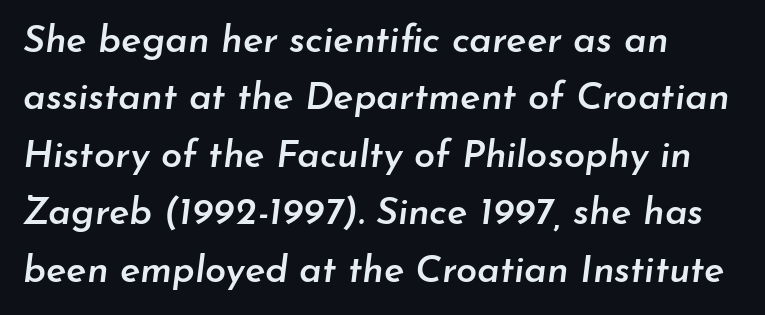
The image shows 38 px semibold type, italic (leaning right); set left-aligned, normal line spacing (1.51x), normal letter spacing, not underlined; low stroke contrast and a small x-height.
